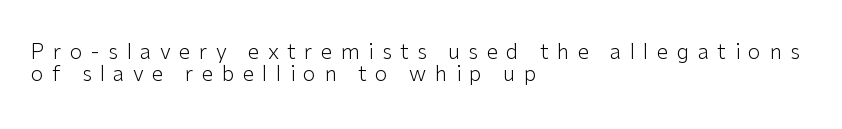
Q: Is the text bold? A: No.
Q: Is the text italic (slanted)? A: No, it is upright.
Q: Is the text underlined? A: No.
Q: How is the paragraph aligned? A: Left-aligned.
Q: Is the spacing between letters normal or unusually wide? A: Unusually wide.
Q: Is the spacing between lines tight, normal or loose? A: Tight.
